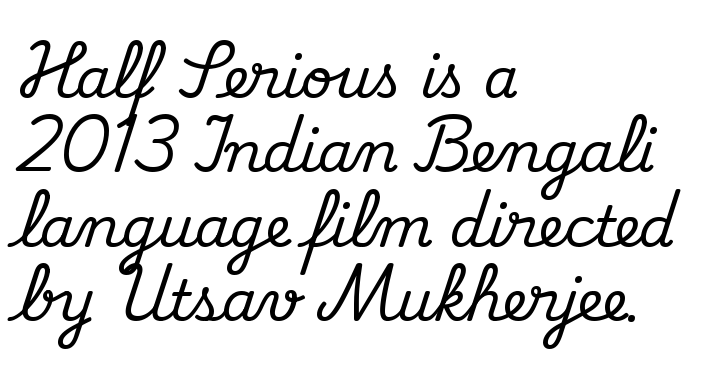
{"serif": "yes", "width": "normal", "stroke_contrast": "medium", "x_height": "small", "monospaced": "no", "underline": "no", "align": "left", "line_spacing": "normal", "line_spacing_ratio": 1.33, "letter_spacing": "normal", "letter_spacing_em": 0.0, "glyph_px": 56}
